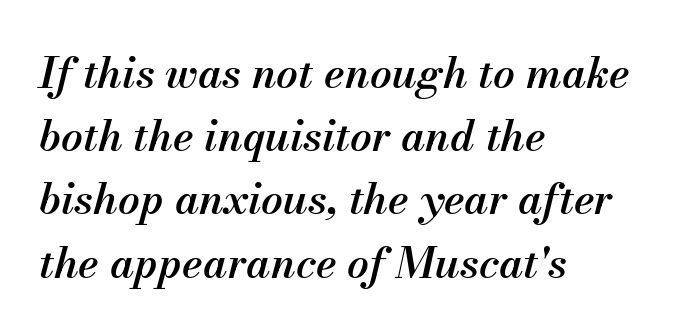
The image shows 43 px semibold type, italic (leaning right); set left-aligned, normal line spacing (1.47x), normal letter spacing, not underlined; medium stroke contrast and a small x-height.
